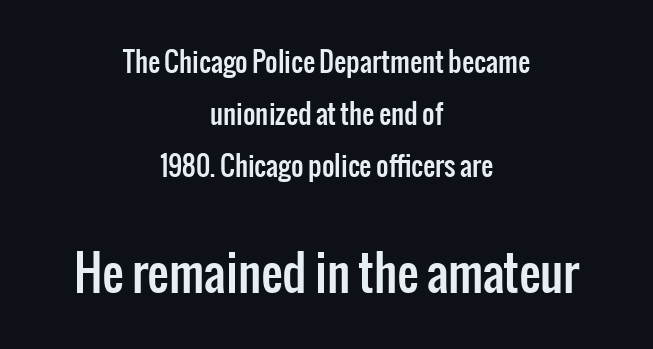
The image shows 48 px condensed sans-serif type, upright; set centered, loose line spacing (1.93x), normal letter spacing, not underlined; the second (bottom) block is 1.78x larger; low stroke contrast and a medium x-height.
